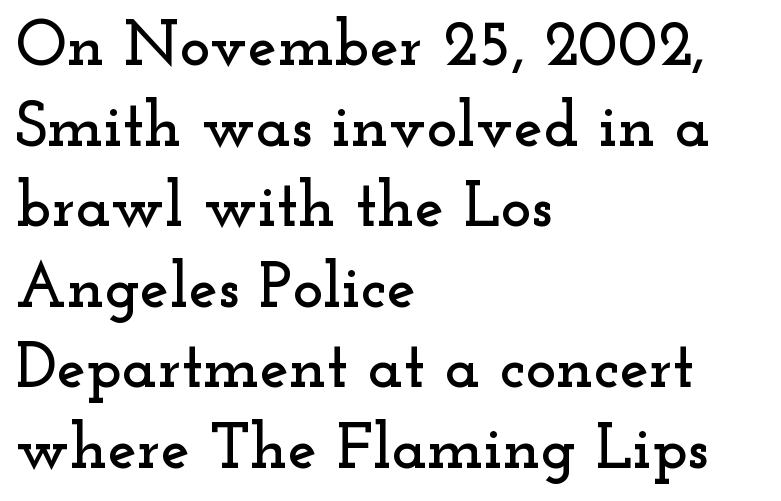
Clear beneath every line of the passage. No extra tracking has been applied to these lines. A roman cut, with each character standing at attention. These lines are set flush left with a ragged right edge. These lines are composed in type with serifs.
